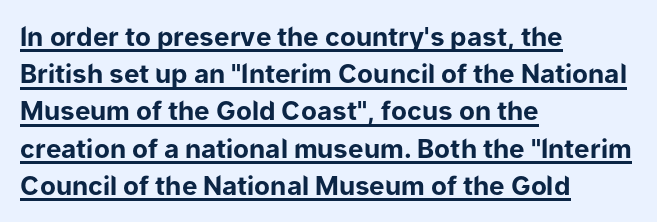
Q: Is the text bold? A: Yes.
Q: Is the text italic (slanted)? A: No, it is upright.
Q: Is the text underlined? A: Yes.
Q: How is the paragraph aligned? A: Left-aligned.
Q: Is the spacing between letters normal or unusually wide? A: Normal.
Q: Is the spacing between lines tight, normal or loose? A: Normal.
